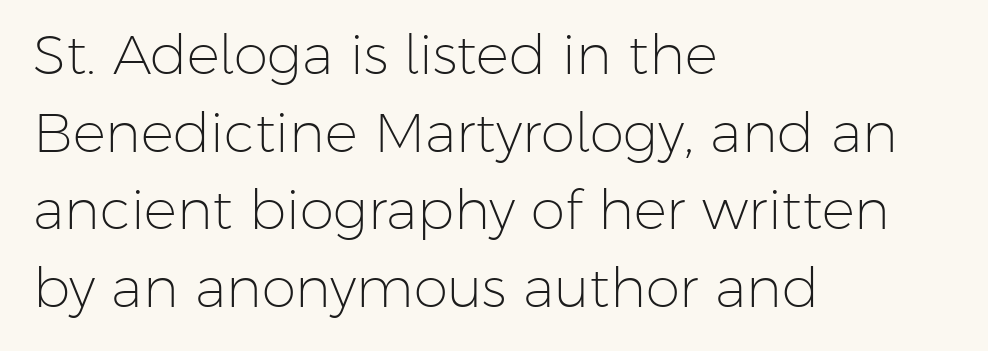
A quiet, ordinary-to-light weight characterises the typeface. Varying glyph widths throughout — classic text-font behaviour. The rendering keeps characters at their native spacing. Baseline-to-baseline distance is the conventional proportion of letter height.
